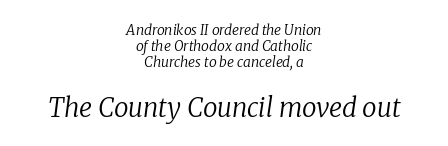
The image shows 26 px text type, italic (leaning right); set centered, line spacing 1.16x, normal letter spacing, not underlined; the second (bottom) block is 1.86x larger.
